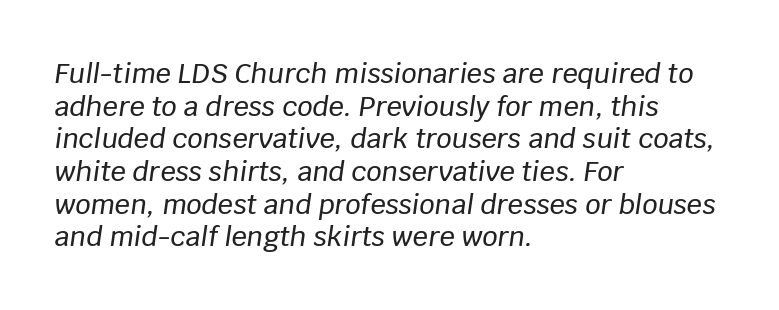
Q: Is the text italic (slanted)? A: Yes, it leans right by about 8 degrees.
Q: Is the text underlined? A: No.
Q: How is the paragraph aligned? A: Left-aligned.
Q: Is the spacing between letters normal or unusually wide? A: Normal.
